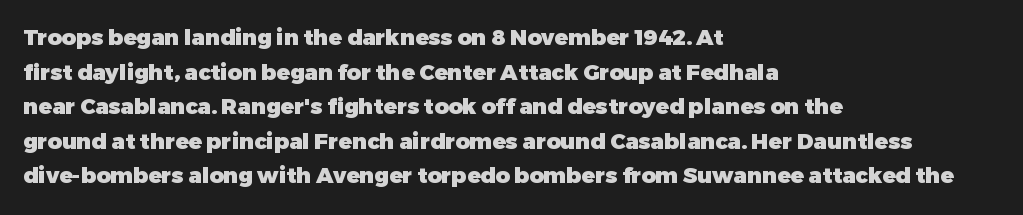
This sample uses an upright cut, with every glyph sitting square on the baseline. Whoever set this chose a conventional vertical rhythm. Students, note that the glyphs here touch the page at normal intervals. Strokes here are thick enough to call this a true bold.
